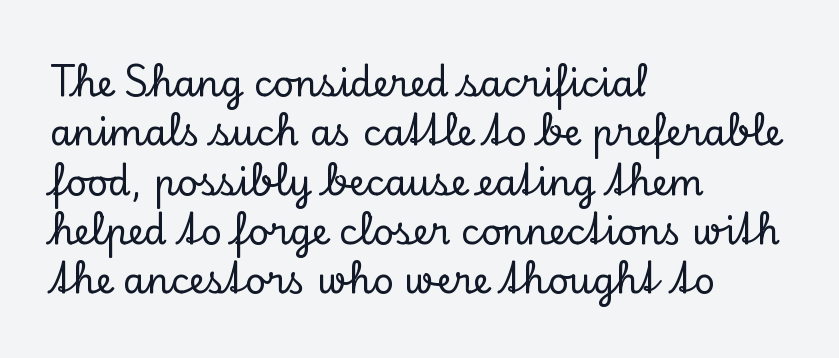
{"italic": "no", "width": "normal", "stroke_contrast": "low", "x_height": "small", "monospaced": "no", "underline": "no", "align": "left", "line_spacing": "normal", "line_spacing_ratio": 1.37, "letter_spacing": "normal", "letter_spacing_em": 0.0, "glyph_px": 36}
